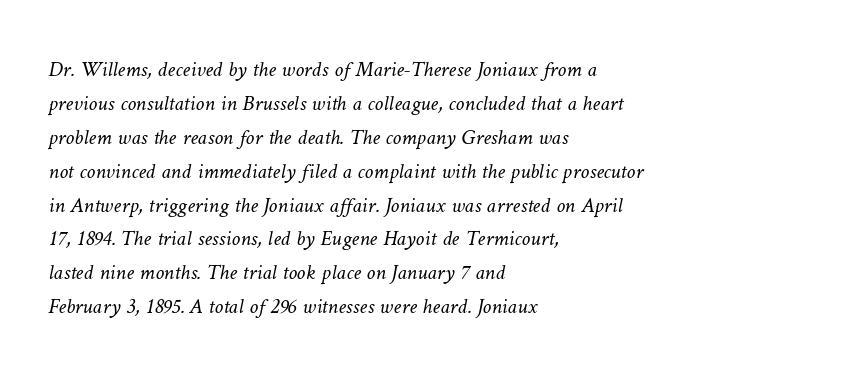
The image shows 22 px text type; set left-aligned, normal line spacing (1.54x), normal letter spacing, not underlined.
